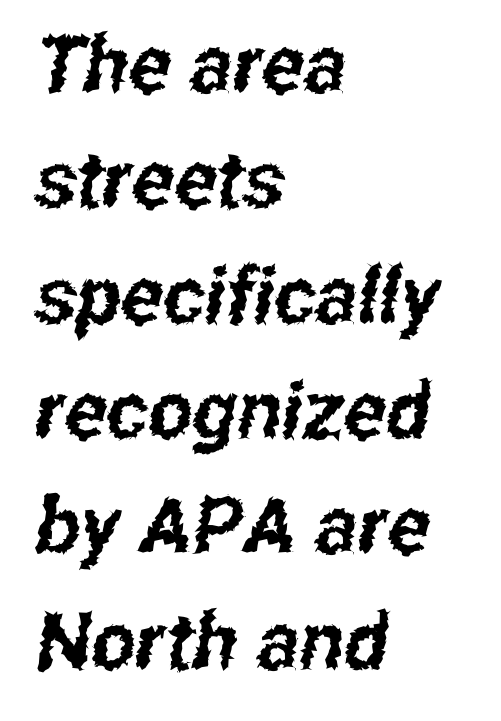
The image shows 79 px condensed sans-serif type; set left-aligned, normal line spacing (1.46x), normal letter spacing, not underlined; low stroke contrast and a medium x-height.
